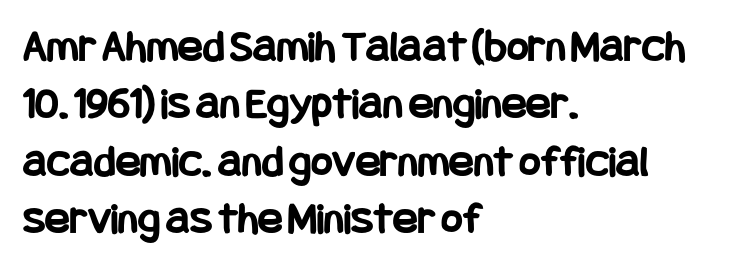
{"serif": "no", "italic": "no", "bold": "yes", "weight": "bold", "width": "condensed", "stroke_contrast": "low", "x_height": "large", "underline": "no", "align": "left", "line_spacing": "normal", "line_spacing_ratio": 1.25, "letter_spacing": "normal", "letter_spacing_em": 0.0, "glyph_px": 46}
